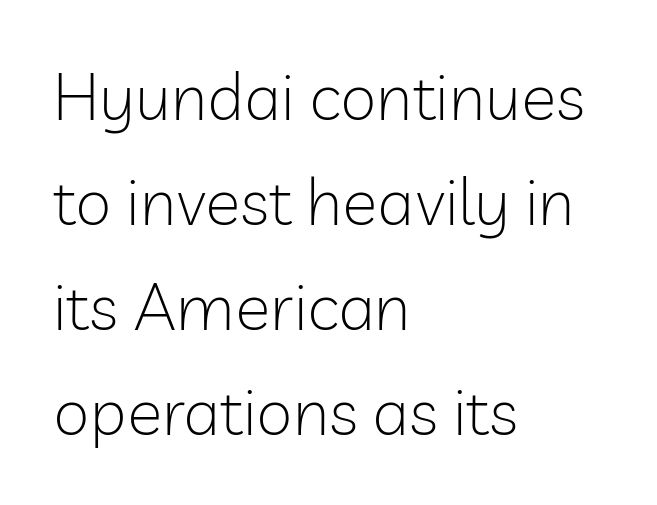
Rule under the text: the space is simply empty. Rendered with straight, roman letterforms. Unlike a traditional serif, this face leaves its strokes unadorned. These lines are rendered in a variable-pitch font. Leftover space on each line is placed entirely after the last word.
